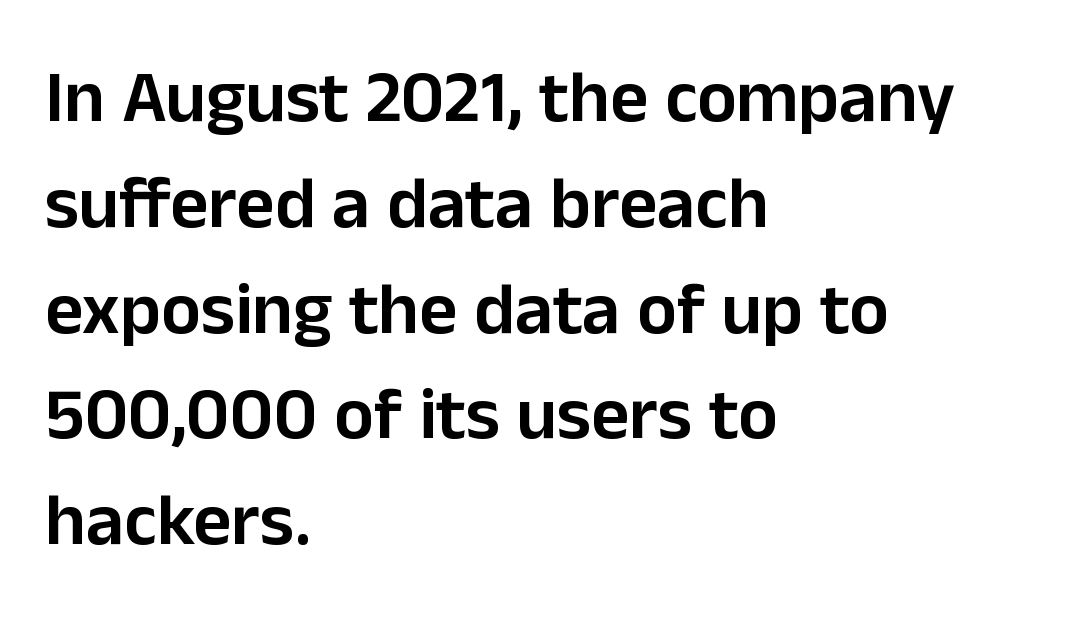
Q: Is the text bold? A: Semi-bold.
Q: Is the text italic (slanted)? A: No, it is upright.
Q: Is the typeface a serif or a sans-serif typeface? A: Sans-serif.
Q: Is the text underlined? A: No.
Q: How is the paragraph aligned? A: Left-aligned.
Q: Is the spacing between letters normal or unusually wide? A: Normal.
Q: Is the spacing between lines tight, normal or loose? A: Normal.
Q: Width (condensed, normal, or wide)? A: Normal.
Q: Stroke contrast? A: Low.
Q: x-height? A: Medium.
Q: Monospaced? A: No.
